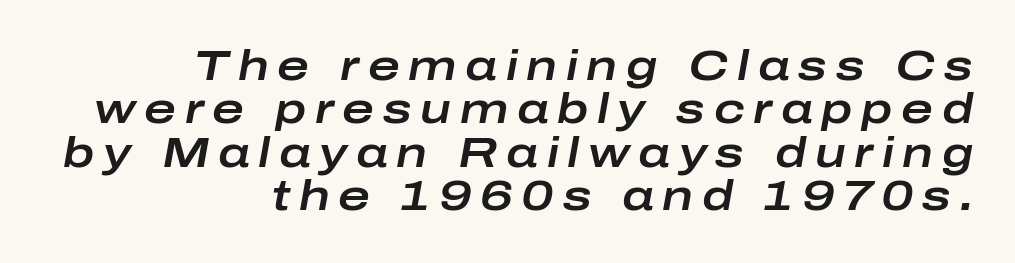
Q: Is the text italic (slanted)? A: Yes, it leans right by about 10 degrees.
Q: Is the text underlined? A: No.
Q: How is the paragraph aligned? A: Right-aligned.
Q: Is the spacing between letters normal or unusually wide? A: Unusually wide.
Q: Is the spacing between lines tight, normal or loose? A: Tight.
Q: Width (condensed, normal, or wide)? A: Wide.
Q: Stroke contrast? A: Low.
Q: x-height? A: Medium.
Q: Monospaced? A: No.
